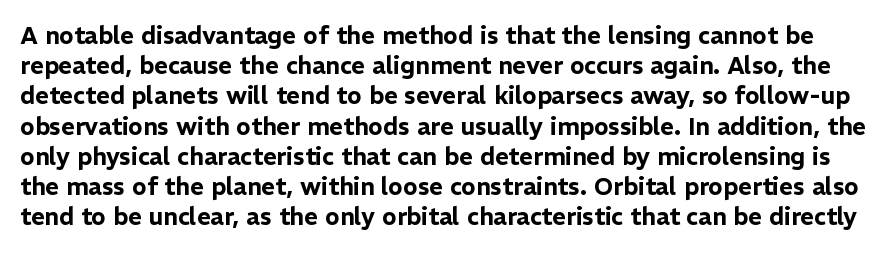
Unlike italic type, these characters show no tilt at all. This sample keeps an unexceptional amount of space between lines. Words float on clear page, feet unadorned. Spacing between characters is what you'd get straight out of the box.
